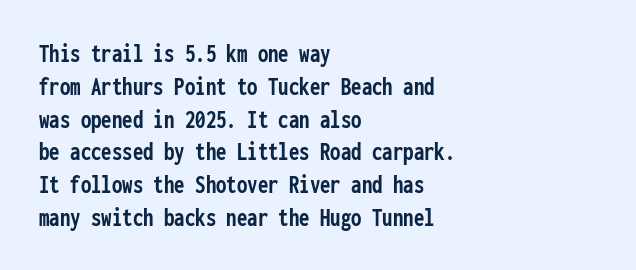
The image shows 26 px bold type, upright; set left-aligned, normal line spacing (1.26x), normal letter spacing, not underlined.
